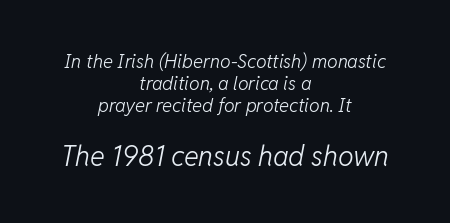
The image shows 28 px light type, italic (leaning right); set centered, line spacing 1.16x, normal letter spacing, not underlined; the second (bottom) block is 1.47x larger; low stroke contrast and a medium x-height.
